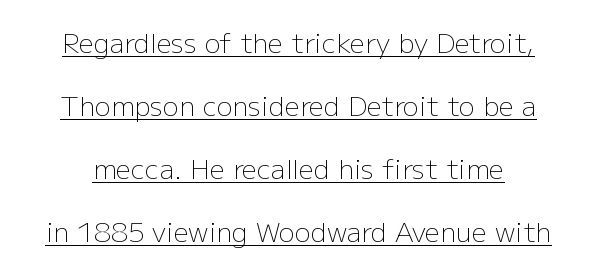
This sample uses plain, unmodified letter spacing. The letters stand upright; this is a roman face. Is there much room between lines? Yes — plenty of vertical air separates them. No chunkiness to these letters — they're not bold. The rendering uses the underline text-decoration.
